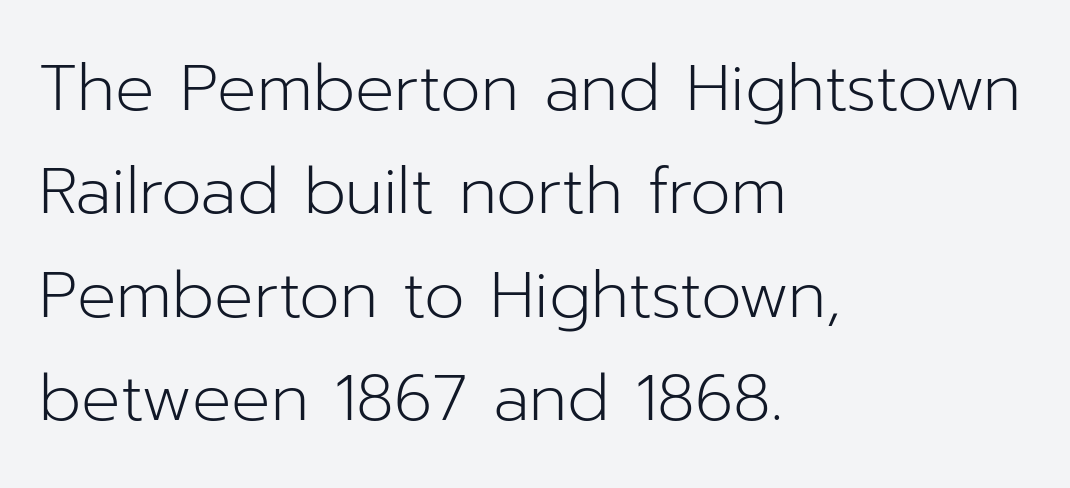
{"serif": "no", "italic": "no", "bold": "no", "weight": "light", "width": "normal", "stroke_contrast": "low", "x_height": "medium", "monospaced": "no", "underline": "no", "align": "left", "line_spacing": "normal", "line_spacing_ratio": 1.59, "letter_spacing": "normal", "letter_spacing_em": 0.0, "glyph_px": 65}
